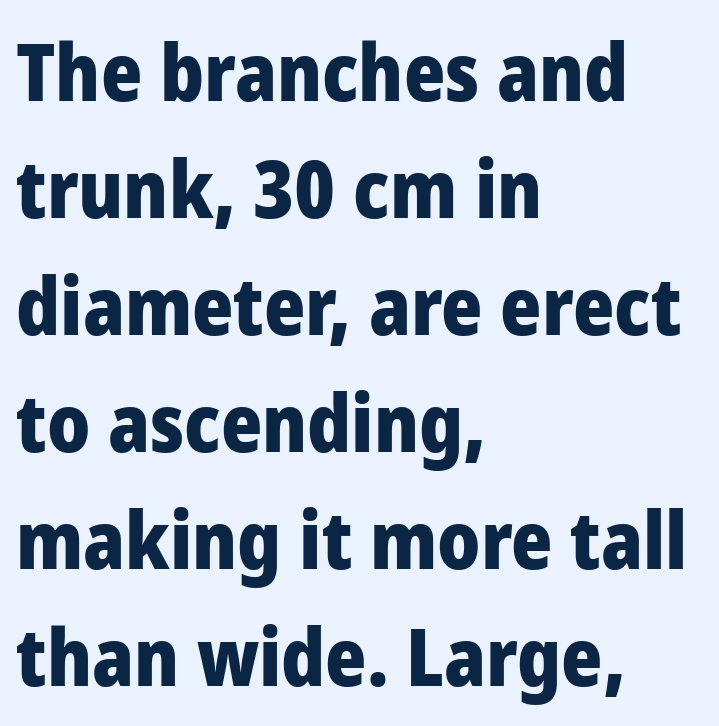
The image shows 79 px heavy sans-serif type, upright; set left-aligned, normal line spacing (1.48x), normal letter spacing, not underlined; low stroke contrast and a medium x-height.
